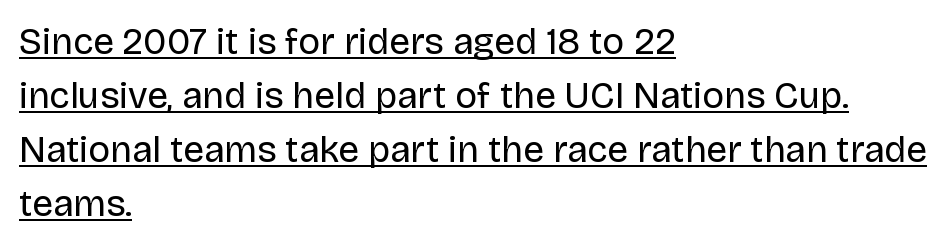
Q: Is the text bold? A: No.
Q: Is the text italic (slanted)? A: No, it is upright.
Q: Is the typeface a serif or a sans-serif typeface? A: Sans-serif.
Q: Is the text underlined? A: Yes.
Q: How is the paragraph aligned? A: Left-aligned.
Q: Is the spacing between letters normal or unusually wide? A: Normal.
Q: Is the spacing between lines tight, normal or loose? A: Normal.
Q: Width (condensed, normal, or wide)? A: Normal.
Q: Stroke contrast? A: Low.
Q: x-height? A: Large.
Q: Monospaced? A: No.
